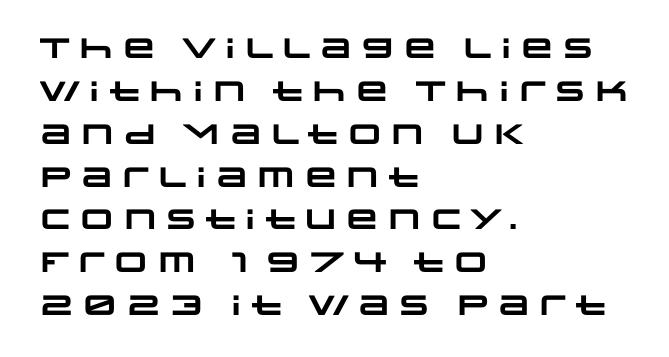
Q: Is the text bold? A: Yes.
Q: Is the typeface a serif or a sans-serif typeface? A: Sans-serif.
Q: Is the text underlined? A: No.
Q: How is the paragraph aligned? A: Left-aligned.
Q: Is the spacing between letters normal or unusually wide? A: Normal.
Q: Is the spacing between lines tight, normal or loose? A: Normal.
Q: Width (condensed, normal, or wide)? A: Wide.
Q: Stroke contrast? A: Low.
Q: x-height? A: Large.
Q: Monospaced? A: No.
